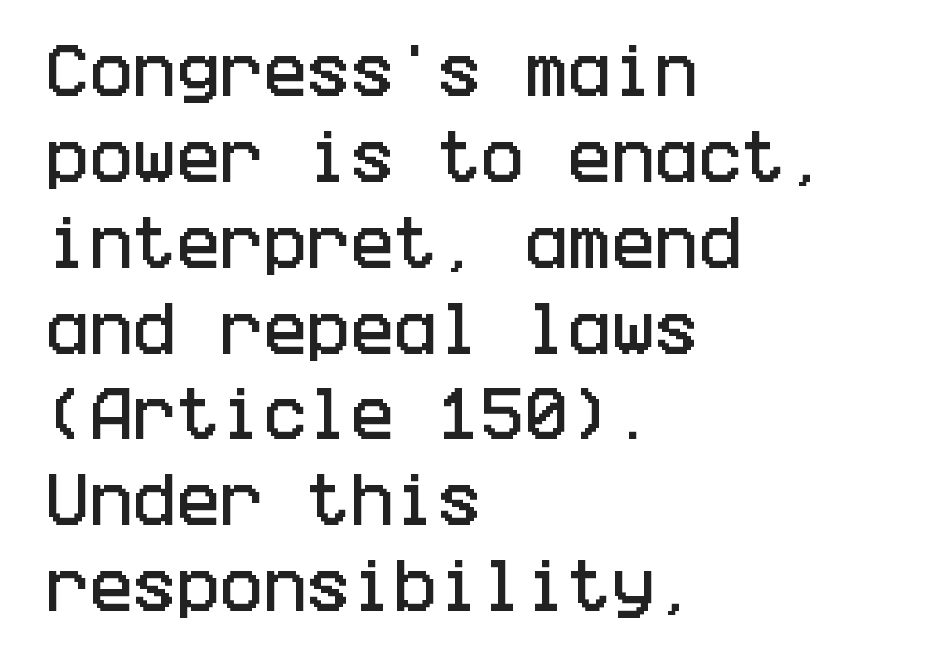
There is no visible air inserted between adjacent glyphs. The gap between lines stays unmarked. Caption: multi-line text, flush left, ragged right. Rendered with straight, roman letterforms. Baseline-to-baseline distance is the conventional proportion of letter height.
